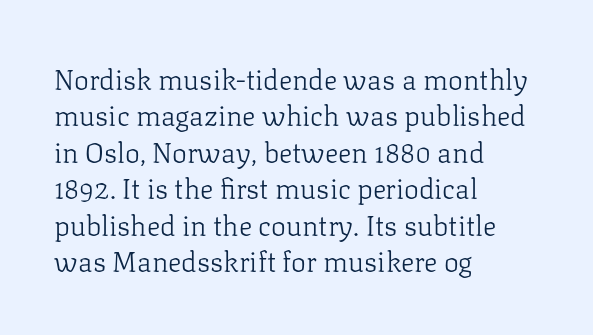
Q: Is the text bold? A: No.
Q: Is the text italic (slanted)? A: No, it is upright.
Q: Is the typeface a serif or a sans-serif typeface? A: Serif.
Q: Is the text underlined? A: No.
Q: How is the paragraph aligned? A: Left-aligned.
Q: Is the spacing between letters normal or unusually wide? A: Normal.
Q: Is the spacing between lines tight, normal or loose? A: Normal.
Q: Width (condensed, normal, or wide)? A: Normal.
Q: Stroke contrast? A: Low.
Q: x-height? A: Medium.
Q: Monospaced? A: No.
